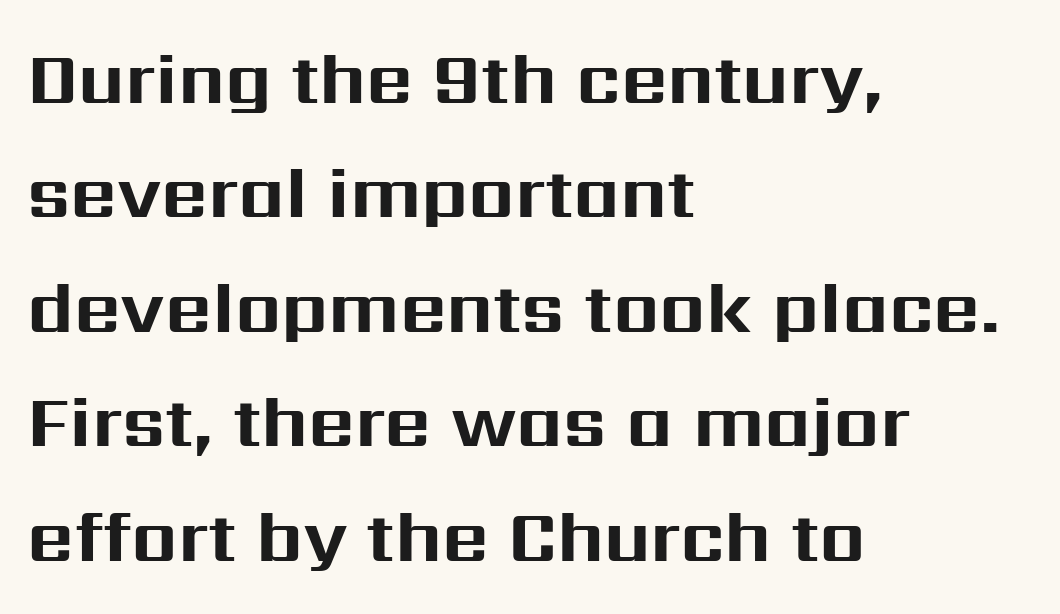
The sample has been set heavy, in full bold. The leading is moderate, giving the passage an even texture. The typeface chosen for these lines omits serifs. Does the copy run flush right? No — it runs flush left. The passage shown has conventional tracking throughout. The letters stand straight up with perfectly vertical stems.
